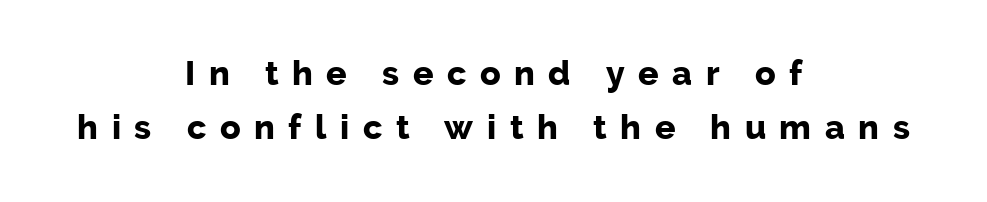
{"serif": "no", "italic": "no", "bold": "yes", "weight": "bold", "width": "normal", "stroke_contrast": "low", "x_height": "medium", "monospaced": "no", "underline": "no", "align": "center", "line_spacing": "normal", "line_spacing_ratio": 1.59, "letter_spacing": "wide", "letter_spacing_em": 0.4, "glyph_px": 34}
